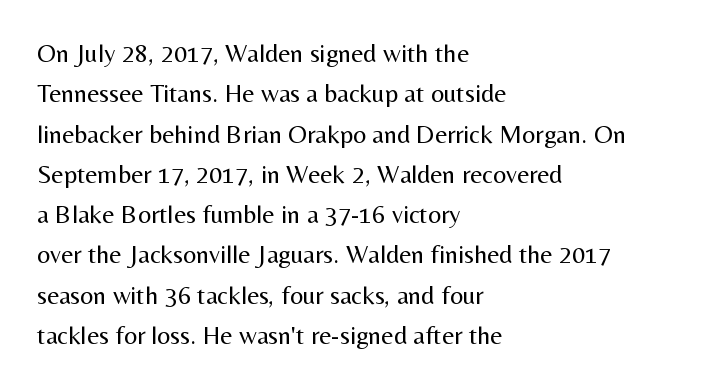
Q: Is the text bold? A: No.
Q: Is the text italic (slanted)? A: No, it is upright.
Q: Is the text underlined? A: No.
Q: How is the paragraph aligned? A: Left-aligned.
Q: Is the spacing between letters normal or unusually wide? A: Normal.
Q: Is the spacing between lines tight, normal or loose? A: Normal.
